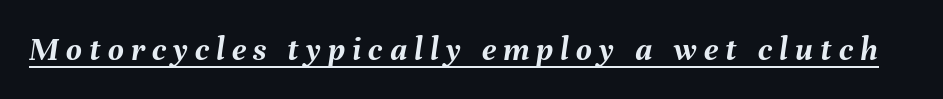
Q: Is the text bold? A: Yes.
Q: Is the text italic (slanted)? A: Yes, it leans right by about 8 degrees.
Q: Is the text underlined? A: Yes.
Q: Is the spacing between letters normal or unusually wide? A: Unusually wide.
Q: Width (condensed, normal, or wide)? A: Normal.
Q: Stroke contrast? A: Medium.
Q: x-height? A: Medium.
Q: Monospaced? A: No.
